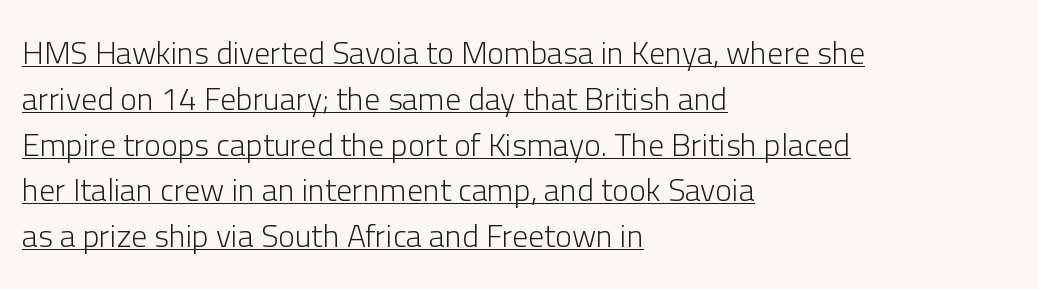
The image shows 32 px light sans-serif type, upright; set left-aligned, normal line spacing (1.43x), normal letter spacing, underlined; low stroke contrast and a medium x-height.
